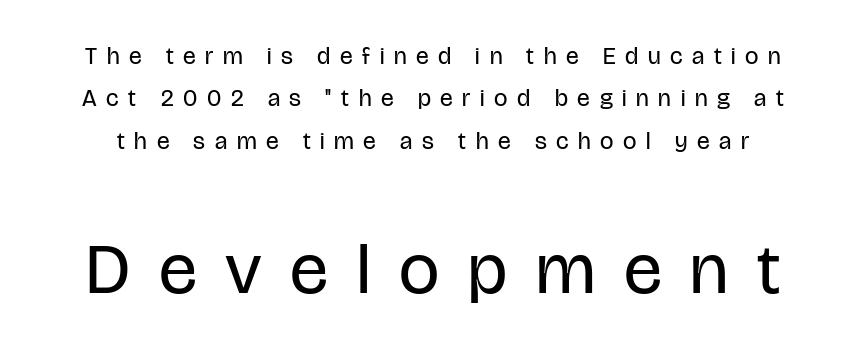
Q: Is the text bold? A: No.
Q: Is the text italic (slanted)? A: No, it is upright.
Q: Is the typeface a serif or a sans-serif typeface? A: Sans-serif.
Q: Is the text underlined? A: No.
Q: Is the spacing between letters normal or unusually wide? A: Unusually wide.
Q: Which block of text is set in a larger size, the first (top) or the second (bottom)? A: The second (bottom) one.
Q: Width (condensed, normal, or wide)? A: Condensed.
Q: Stroke contrast? A: Low.
Q: x-height? A: Large.
Q: Monospaced? A: No.
